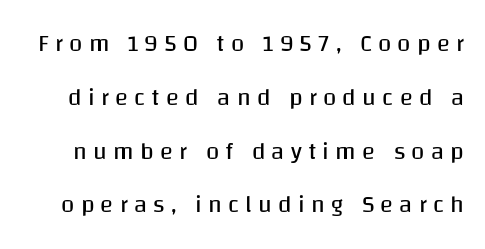
Q: Is the text bold? A: No.
Q: Is the text italic (slanted)? A: No, it is upright.
Q: Is the text underlined? A: No.
Q: Is the spacing between letters normal or unusually wide? A: Unusually wide.
Q: Is the spacing between lines tight, normal or loose? A: Loose.
